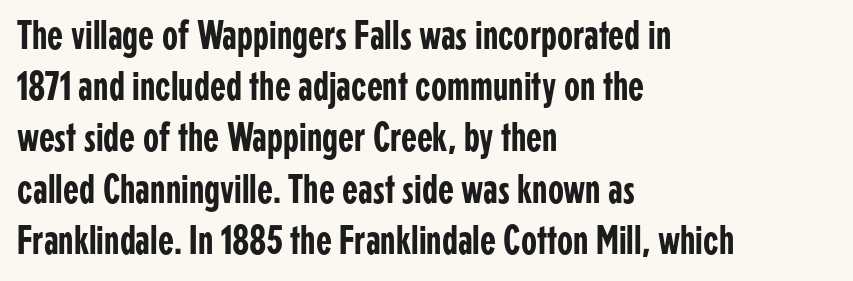
Q: Is the text italic (slanted)? A: No, it is upright.
Q: Is the typeface a serif or a sans-serif typeface? A: Sans-serif.
Q: Is the text underlined? A: No.
Q: How is the paragraph aligned? A: Left-aligned.
Q: Is the spacing between letters normal or unusually wide? A: Normal.
Q: Is the spacing between lines tight, normal or loose? A: Normal.
Q: Width (condensed, normal, or wide)? A: Condensed.
Q: Stroke contrast? A: Low.
Q: x-height? A: Medium.
Q: Monospaced? A: No.
